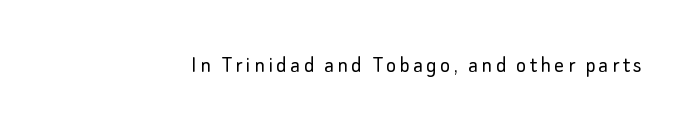
Q: Is the text bold? A: No.
Q: Is the text italic (slanted)? A: No, it is upright.
Q: Is the text underlined? A: No.
